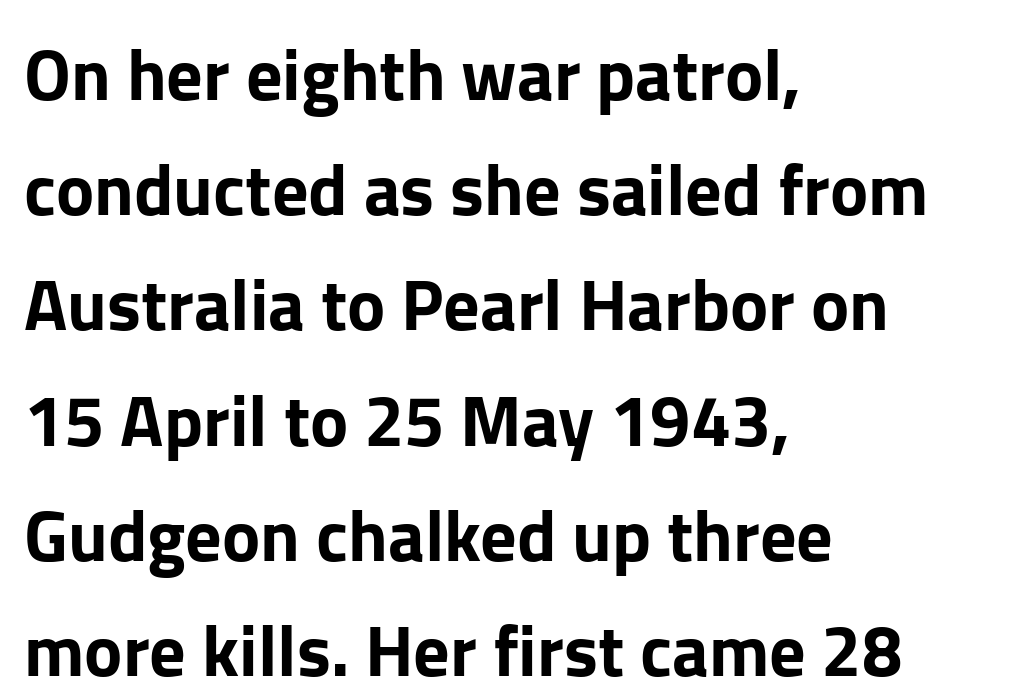
Q: Is the text italic (slanted)? A: No, it is upright.
Q: Is the typeface a serif or a sans-serif typeface? A: Sans-serif.
Q: Is the text underlined? A: No.
Q: How is the paragraph aligned? A: Left-aligned.
Q: Is the spacing between letters normal or unusually wide? A: Normal.
Q: Is the spacing between lines tight, normal or loose? A: Normal.
Q: Width (condensed, normal, or wide)? A: Normal.
Q: Stroke contrast? A: Low.
Q: x-height? A: Medium.
Q: Monospaced? A: No.
